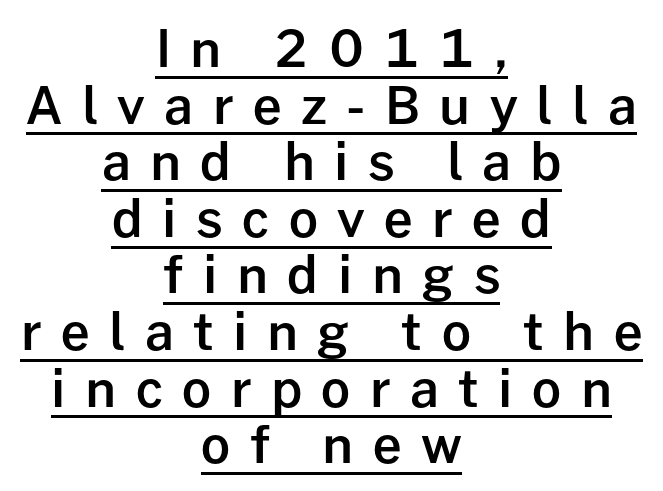
{"serif": "no", "italic": "no", "bold": "semi", "weight": "semibold", "width": "normal", "stroke_contrast": "low", "x_height": "medium", "monospaced": "no", "underline": "yes", "align": "center", "line_spacing": "tight", "line_spacing_ratio": 1.11, "letter_spacing": "wide", "letter_spacing_em": 0.38, "glyph_px": 51}
